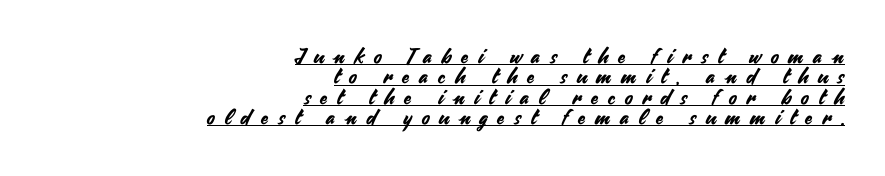
The text block is weighted toward the right margin, trailing off unevenly leftward. Regarding leading, the lines here are crowded together. How are the letters spaced? Widely, with obvious added tracking. The typesetter has applied underlining to the passage shown.
